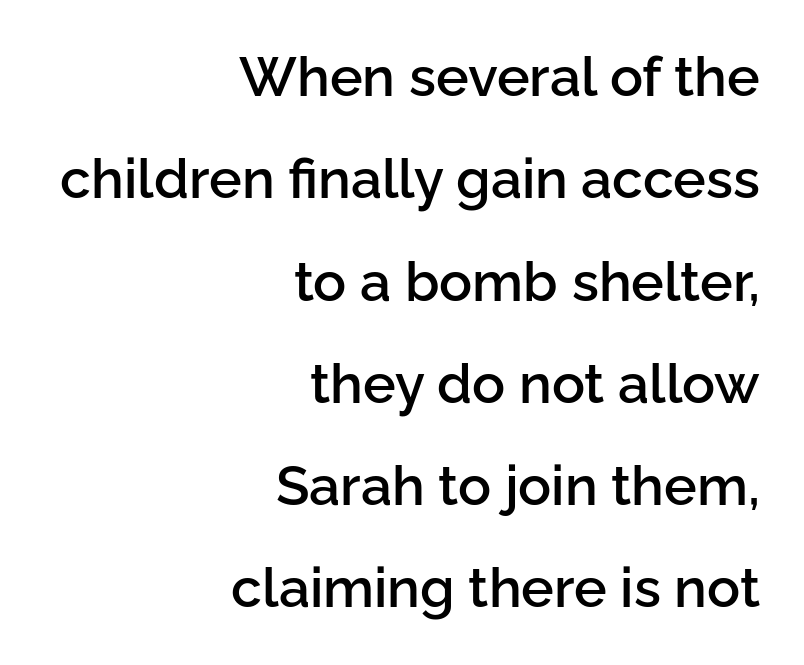
Q: Is the text bold? A: Semi-bold.
Q: Is the text italic (slanted)? A: No, it is upright.
Q: Is the typeface a serif or a sans-serif typeface? A: Sans-serif.
Q: Is the text underlined? A: No.
Q: How is the paragraph aligned? A: Right-aligned.
Q: Is the spacing between letters normal or unusually wide? A: Normal.
Q: Width (condensed, normal, or wide)? A: Normal.
Q: Stroke contrast? A: Low.
Q: x-height? A: Medium.
Q: Monospaced? A: No.
